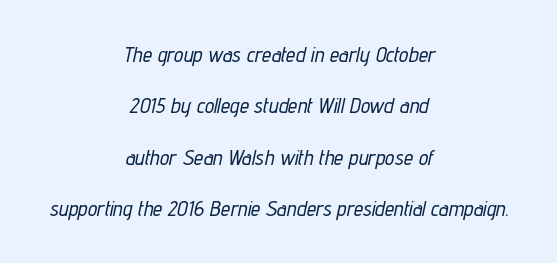
The area under the type is left untouched. The rendering positions every line midway between the sides. Students, note that the glyphs here touch the page at normal intervals. Italic? Definitely — the glyphs are oblique.
